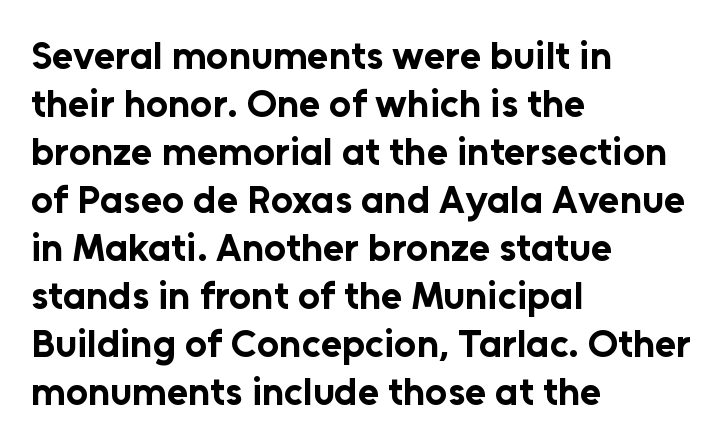
The image shows 39 px bold sans-serif type, upright; set left-aligned, line spacing 1.23x, normal letter spacing, not underlined; low stroke contrast and a medium x-height.
